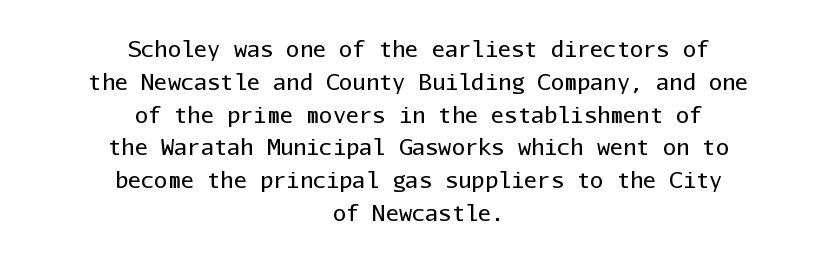
The image shows 22 px text type, upright; set centered, normal line spacing (1.49x), normal letter spacing, not underlined.
